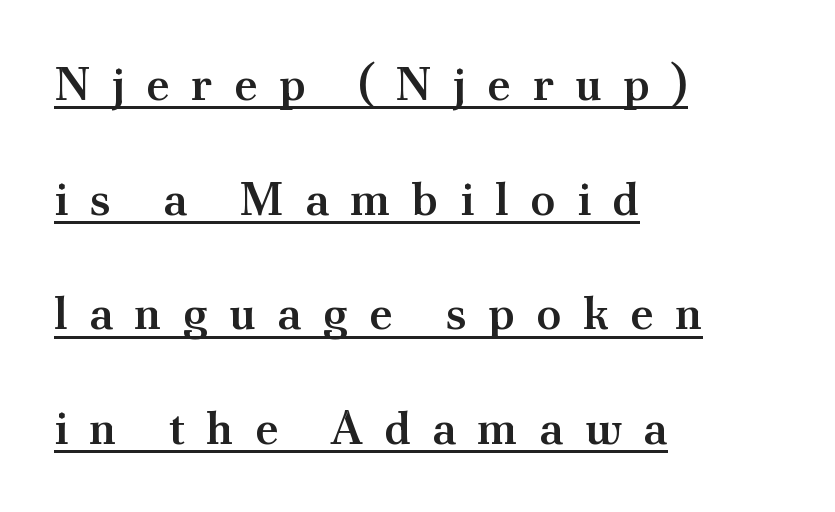
{"serif": "yes", "italic": "no", "bold": "semi", "weight": "semibold", "width": "normal", "stroke_contrast": "medium", "x_height": "small", "monospaced": "no", "underline": "yes", "align": "left", "line_spacing": "loose", "line_spacing_ratio": 2.49, "letter_spacing": "wide", "letter_spacing_em": 0.46, "glyph_px": 46}
